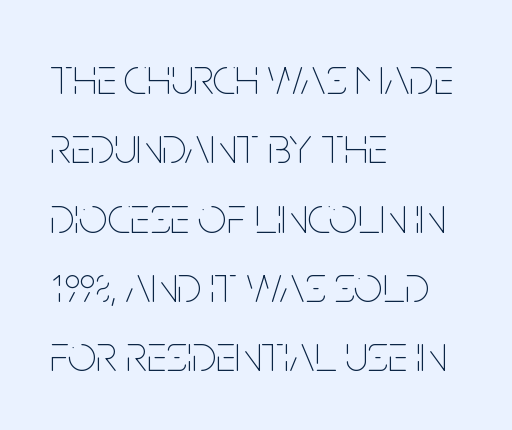
Q: Is the text bold? A: No.
Q: Is the text italic (slanted)? A: No, it is upright.
Q: Is the text underlined? A: No.
Q: How is the paragraph aligned? A: Left-aligned.
Q: Is the spacing between letters normal or unusually wide? A: Normal.
Q: Is the spacing between lines tight, normal or loose? A: Normal.
Q: Width (condensed, normal, or wide)? A: Condensed.
Q: Stroke contrast? A: Low.
Q: x-height? A: Large.
Q: Monospaced? A: No.
